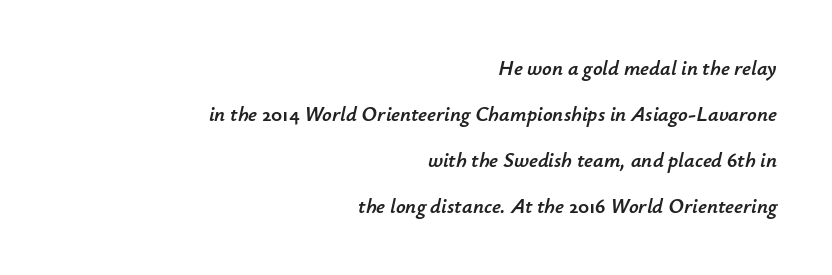
An italicized treatment has been applied to the whole sample. In CSS terms this would be text-align: right. No extra tracking has been applied to these lines. The string is rendered with underlining switched off. You could fit nearly another row in the gap between these rows.
